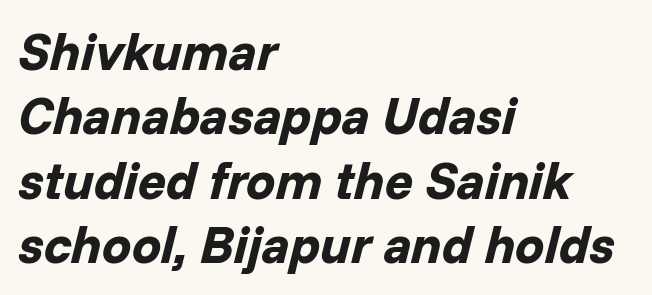
Q: Is the text bold? A: Yes.
Q: Is the text italic (slanted)? A: Yes, it leans right by about 14 degrees.
Q: Is the text underlined? A: No.
Q: How is the paragraph aligned? A: Left-aligned.
Q: Is the spacing between letters normal or unusually wide? A: Normal.
Q: Width (condensed, normal, or wide)? A: Normal.
Q: Stroke contrast? A: Low.
Q: x-height? A: Medium.
Q: Monospaced? A: No.
